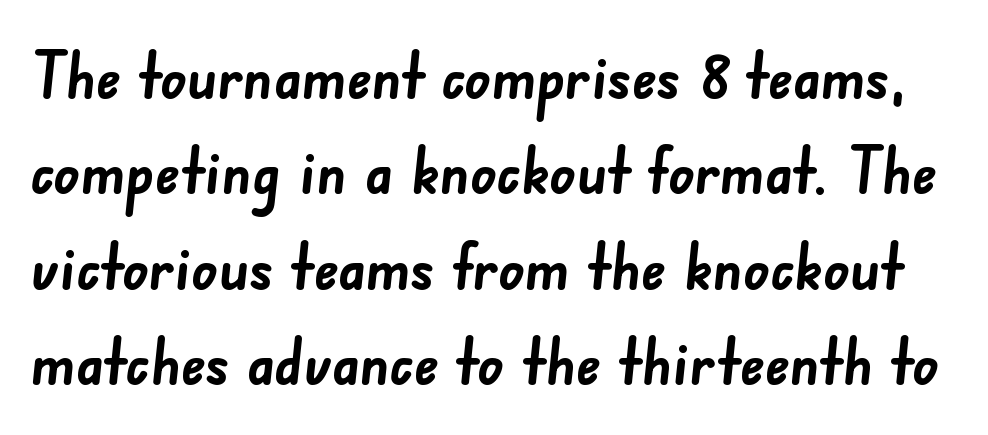
The glyphs are unaccompanied by any horizontal stroke below them. Between one letter and the next there's only the usual sliver of space. The glyphs in this specimen are sans serif. Heft: maximum for text — a bold. The space between consecutive lines is moderate. These lines are rendered in a variable-pitch font.
